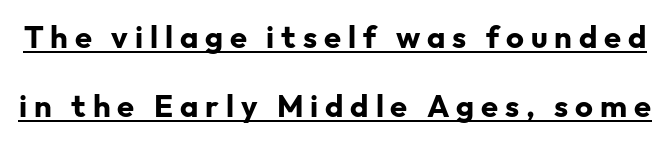
Q: Is the text bold? A: Yes.
Q: Is the text italic (slanted)? A: No, it is upright.
Q: Is the typeface a serif or a sans-serif typeface? A: Sans-serif.
Q: Is the text underlined? A: Yes.
Q: Is the spacing between letters normal or unusually wide? A: Unusually wide.
Q: Is the spacing between lines tight, normal or loose? A: Loose.
Q: Width (condensed, normal, or wide)? A: Normal.
Q: Stroke contrast? A: Low.
Q: x-height? A: Medium.
Q: Monospaced? A: No.
